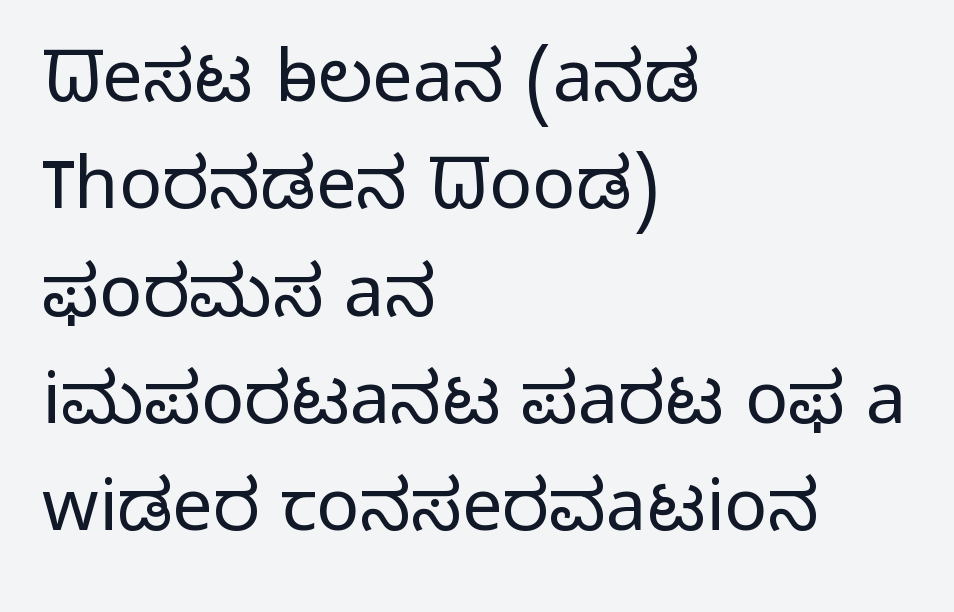
{"serif": "no", "italic": "no", "bold": "no", "weight": "light", "width": "normal", "stroke_contrast": "low", "x_height": "medium", "monospaced": "no", "underline": "no", "align": "left", "line_spacing": "normal", "line_spacing_ratio": 1.49, "letter_spacing": "normal", "letter_spacing_em": 0.0, "glyph_px": 72}
